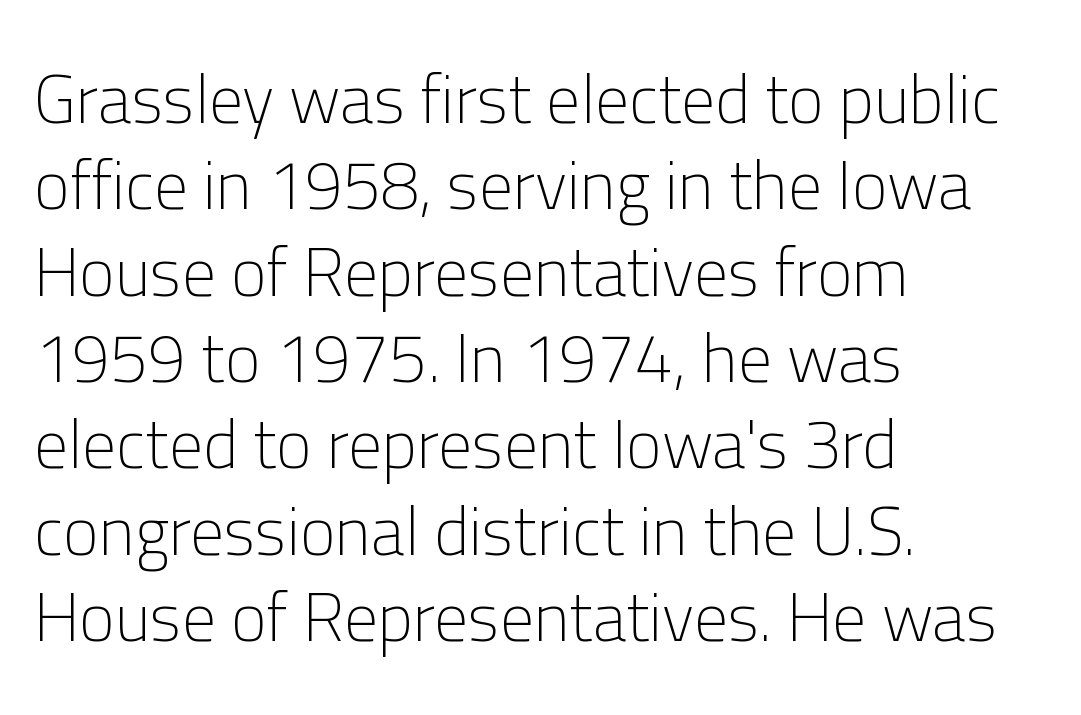
Q: Is the text bold? A: No.
Q: Is the text italic (slanted)? A: No, it is upright.
Q: Is the typeface a serif or a sans-serif typeface? A: Sans-serif.
Q: Is the text underlined? A: No.
Q: How is the paragraph aligned? A: Left-aligned.
Q: Is the spacing between letters normal or unusually wide? A: Normal.
Q: Is the spacing between lines tight, normal or loose? A: Normal.
Q: Width (condensed, normal, or wide)? A: Normal.
Q: Stroke contrast? A: Low.
Q: x-height? A: Medium.
Q: Monospaced? A: No.
